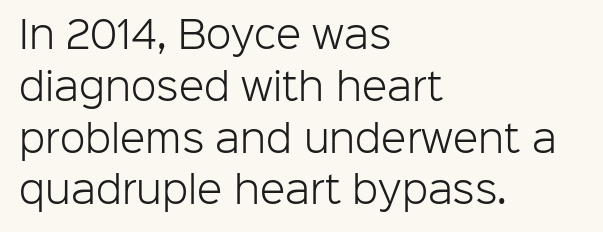
{"serif": "no", "italic": "no", "bold": "no", "weight": "light", "width": "normal", "stroke_contrast": "low", "x_height": "medium", "monospaced": "no", "underline": "no", "align": "left", "line_spacing": "normal", "line_spacing_ratio": 1.4, "letter_spacing": "normal", "letter_spacing_em": 0.0, "glyph_px": 37}
